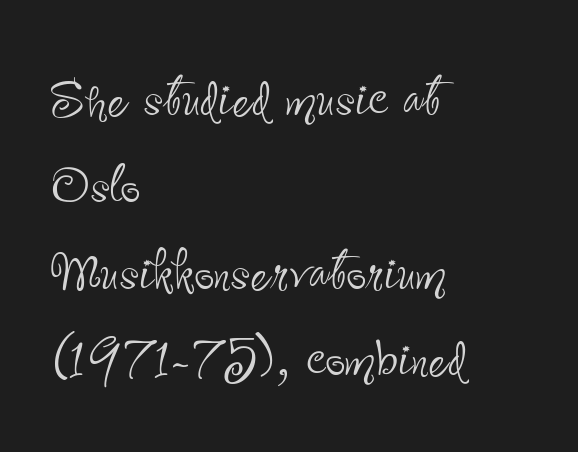
{"serif": "no", "bold": "no", "weight": "thin", "width": "condensed", "stroke_contrast": "low", "x_height": "small", "monospaced": "no", "underline": "no", "align": "left", "line_spacing_ratio": 1.24, "letter_spacing": "normal", "letter_spacing_em": 0.0, "glyph_px": 70}
